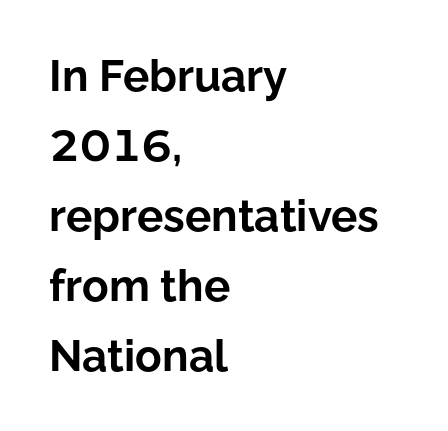
{"serif": "no", "italic": "no", "bold": "yes", "weight": "bold", "width": "normal", "stroke_contrast": "low", "x_height": "medium", "monospaced": "no", "underline": "no", "align": "left", "line_spacing": "normal", "line_spacing_ratio": 1.59, "letter_spacing": "normal", "letter_spacing_em": 0.0, "glyph_px": 44}
